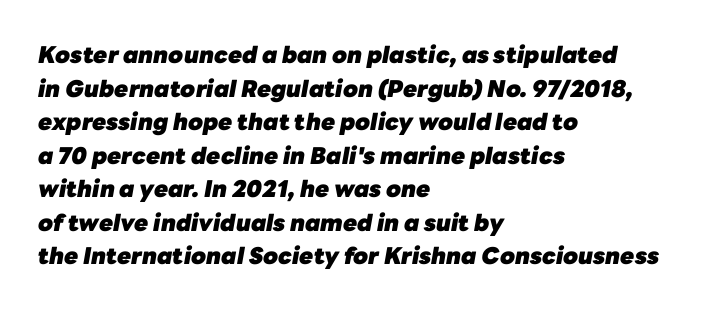
The image shows 23 px bold type, italic (leaning right); set left-aligned, normal line spacing (1.46x), normal letter spacing, not underlined.
